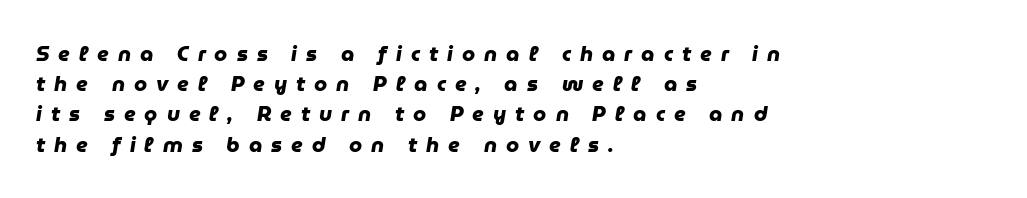
Students, note that the glyphs here are deliberately spaced far apart. Each new line begins a customary step beneath the previous one. Honestly, there is no underline to notice here at all. The rag falls on the right side of this text block. Summary of weight: heavy, a full bold.
